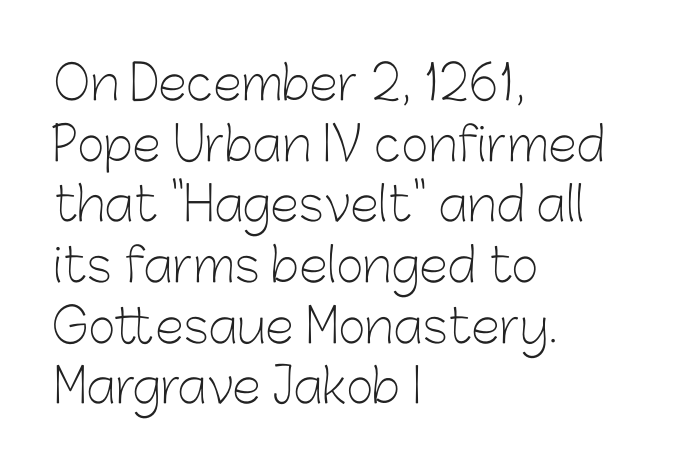
Q: Is the text bold? A: No.
Q: Is the text italic (slanted)? A: No, it is upright.
Q: Is the typeface a serif or a sans-serif typeface? A: Sans-serif.
Q: Is the text underlined? A: No.
Q: How is the paragraph aligned? A: Left-aligned.
Q: Is the spacing between letters normal or unusually wide? A: Normal.
Q: Is the spacing between lines tight, normal or loose? A: Normal.
Q: Width (condensed, normal, or wide)? A: Normal.
Q: Stroke contrast? A: Low.
Q: x-height? A: Medium.
Q: Monospaced? A: No.
